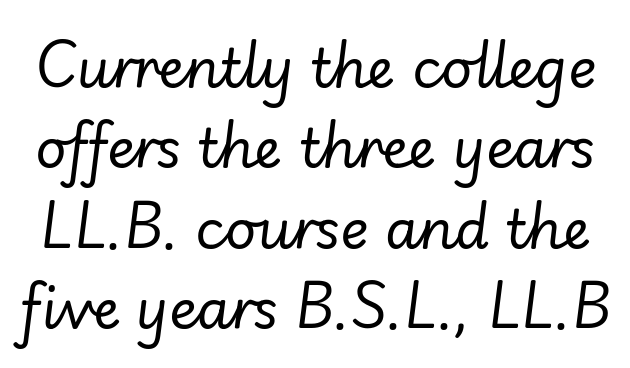
Q: Is the text bold? A: No.
Q: Is the text italic (slanted)? A: Yes, it leans right by about 7 degrees.
Q: Is the text underlined? A: No.
Q: Is the spacing between letters normal or unusually wide? A: Normal.
Q: Is the spacing between lines tight, normal or loose? A: Normal.
Q: Width (condensed, normal, or wide)? A: Normal.
Q: Stroke contrast? A: Low.
Q: x-height? A: Small.
Q: Monospaced? A: No.
